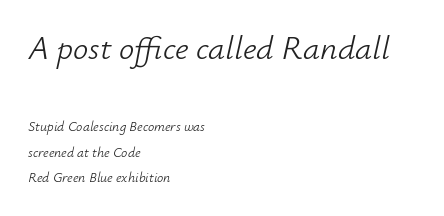
The image shows 34 px light type, italic (leaning right); set left-aligned, line spacing 1.84x, normal letter spacing, not underlined; the first (top) block is 2.43x larger; low stroke contrast and a small x-height.
